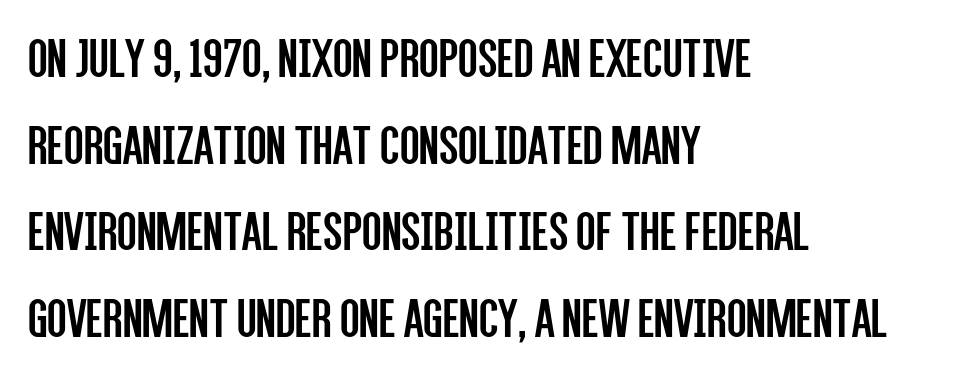
Q: Is the text bold? A: No.
Q: Is the text italic (slanted)? A: No, it is upright.
Q: Is the typeface a serif or a sans-serif typeface? A: Sans-serif.
Q: Is the text underlined? A: No.
Q: How is the paragraph aligned? A: Left-aligned.
Q: Is the spacing between letters normal or unusually wide? A: Normal.
Q: Is the spacing between lines tight, normal or loose? A: Normal.
Q: Width (condensed, normal, or wide)? A: Condensed.
Q: Stroke contrast? A: Low.
Q: x-height? A: Large.
Q: Monospaced? A: No.
